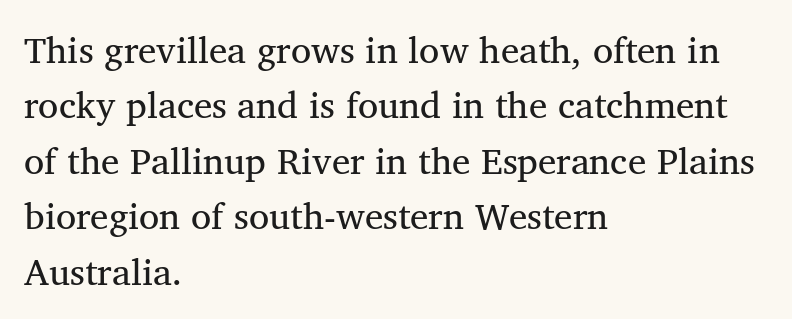
The image shows 37 px serif type; set left-aligned, normal line spacing (1.5x), normal letter spacing, not underlined; medium stroke contrast and a medium x-height.
